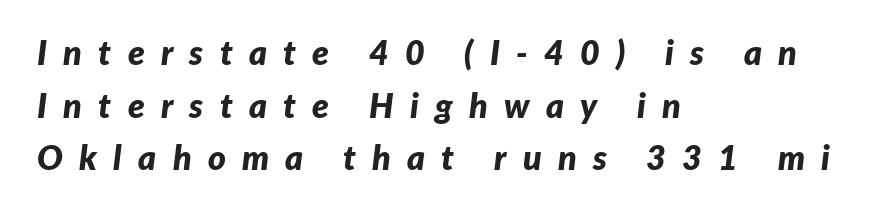
Tall strokes in this sample are angled rather than plumb. Horizontally, the lines are justified to the leading edge only. A typesetter would call this proportional, since set widths differ per character. No word sits above an underline.
